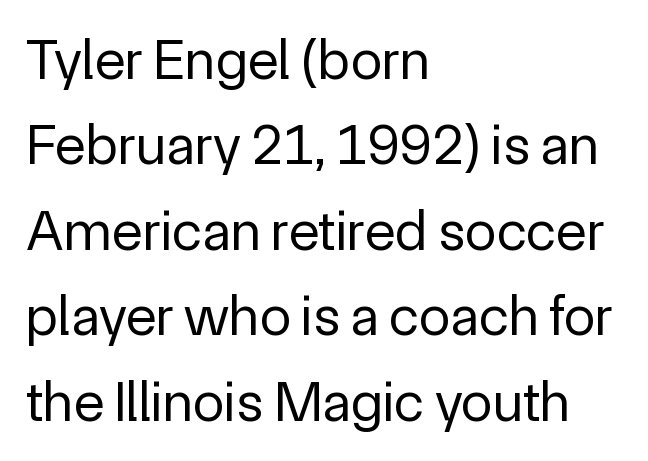
{"serif": "no", "italic": "no", "bold": "no", "weight": "regular", "width": "normal", "x_height": "medium", "monospaced": "no", "underline": "no", "align": "left", "line_spacing": "normal", "line_spacing_ratio": 1.5, "letter_spacing": "normal", "letter_spacing_em": 0.0, "glyph_px": 57}
